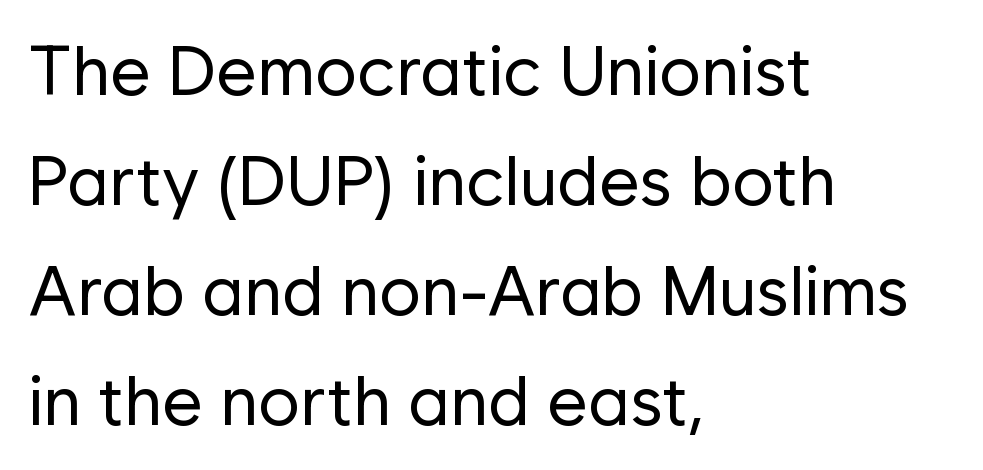
Nobody drew a line under any word here. Italic: no, the glyphs are upright roman. The setting favours the left margin, as ordinary paragraphs usually do. Does the leading feel generous? No, just average. Does extra space separate the letters? No, they use regular spacing. A typesetter would call this proportional, since set widths differ per character.
